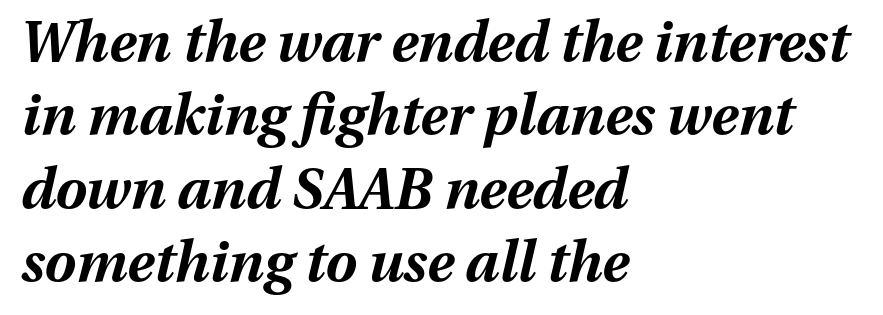
The image shows 56 px bold type, italic (leaning right); set left-aligned, normal line spacing (1.31x), normal letter spacing, not underlined; medium stroke contrast and a medium x-height.
